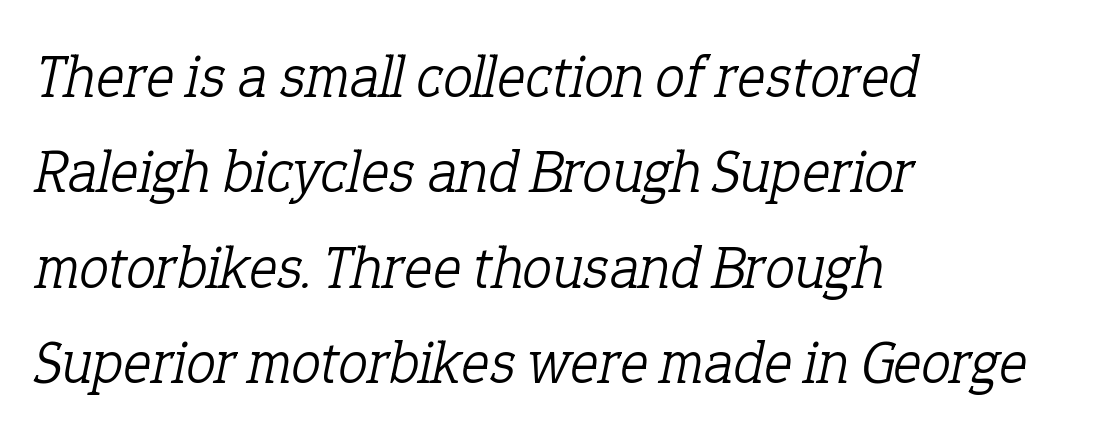
Summary of vertical rhythm: regular, with standard interline spacing. Think of a printed novel: that variable character pitch is what you see here. Think standard paragraph weight, or any step lighter than that. Little horizontal feet cap the strokes, marking this as serif type. Bare-footed words on every line. Quick note: italic.
